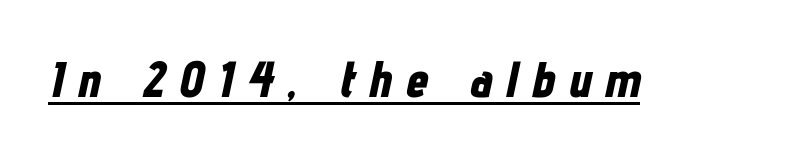
Looks like regular typesetting: each glyph gets only the width it needs. What stands out about the letter spacing? Its width — letters are far apart. The rendering uses a bold face; every stroke is thick and dark. What decoration does the sample have? An underline. In terms of posture, this sample is oblique.
